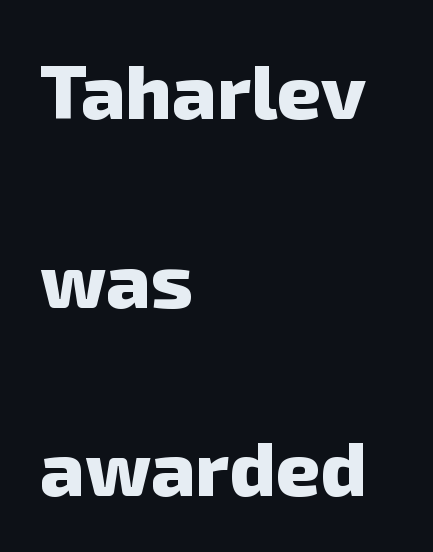
Q: Is the text bold? A: Yes.
Q: Is the typeface a serif or a sans-serif typeface? A: Sans-serif.
Q: Is the text underlined? A: No.
Q: How is the paragraph aligned? A: Left-aligned.
Q: Is the spacing between letters normal or unusually wide? A: Normal.
Q: Is the spacing between lines tight, normal or loose? A: Loose.
Q: Width (condensed, normal, or wide)? A: Normal.
Q: Stroke contrast? A: Low.
Q: x-height? A: Medium.
Q: Monospaced? A: No.
